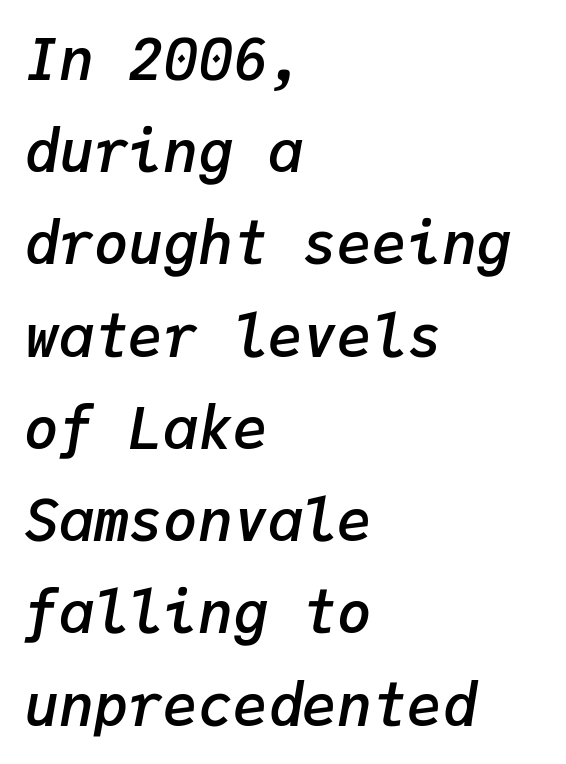
{"italic": "yes", "lean": "right", "slant_degrees": 9, "bold": "semi", "weight": "semibold", "width": "normal", "stroke_contrast": "low", "x_height": "medium", "monospaced": "yes", "underline": "no", "align": "left", "line_spacing": "normal", "line_spacing_ratio": 1.59, "letter_spacing": "normal", "letter_spacing_em": 0.0, "glyph_px": 58}
